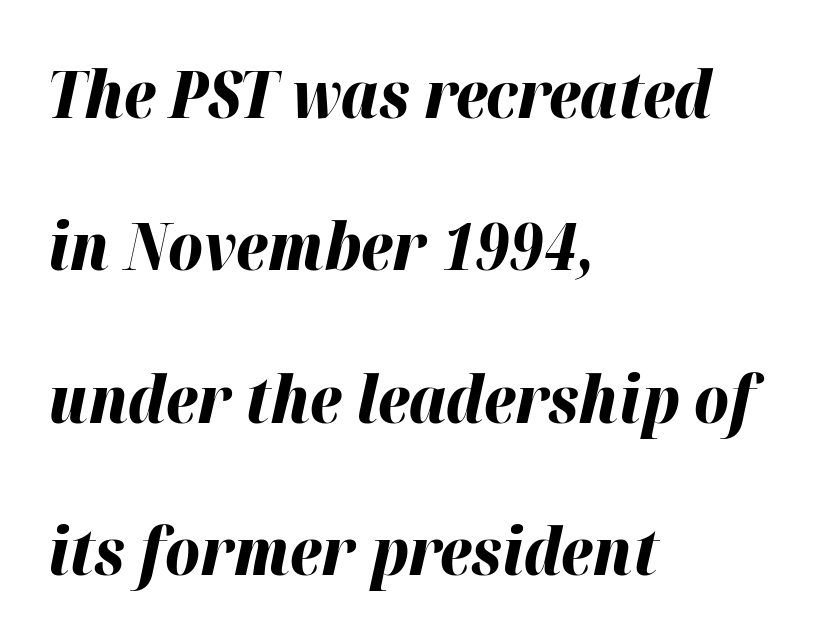
The image shows 66 px bold type, italic (leaning right); set left-aligned, loose line spacing (2.31x), normal letter spacing, not underlined; high stroke contrast and a medium x-height.
